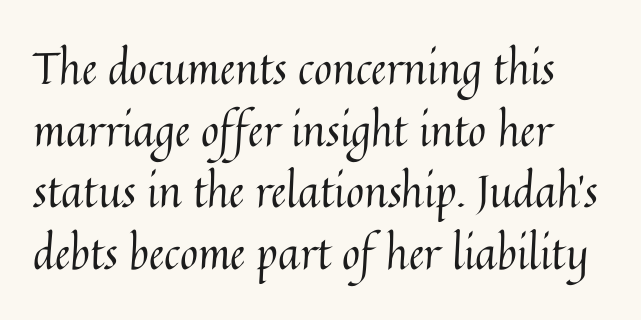
{"bold": "no", "weight": "regular", "width": "normal", "stroke_contrast": "medium", "x_height": "medium", "monospaced": "no", "underline": "no", "line_spacing": "normal", "line_spacing_ratio": 1.4, "letter_spacing": "normal", "letter_spacing_em": 0.0, "glyph_px": 44}
